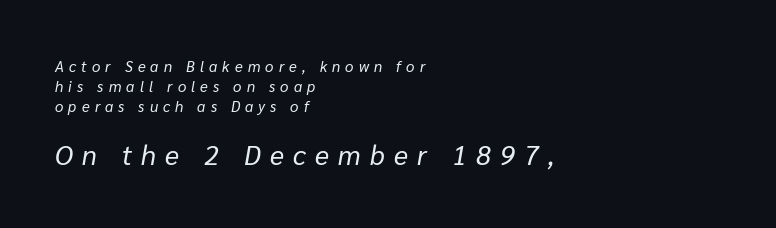
The image shows 27 px text type, italic (leaning right); set left-aligned, normal line spacing (1.33x), unusually wide letter spacing (+0.34 em), not underlined; the second (bottom) block is 1.8x larger.
